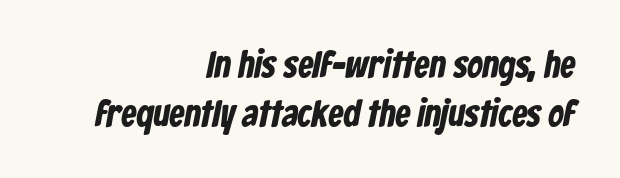
The image shows 38 px bold, condensed sans-serif type; set right-aligned, normal line spacing (1.28x), normal letter spacing, not underlined; low stroke contrast and a medium x-height.
